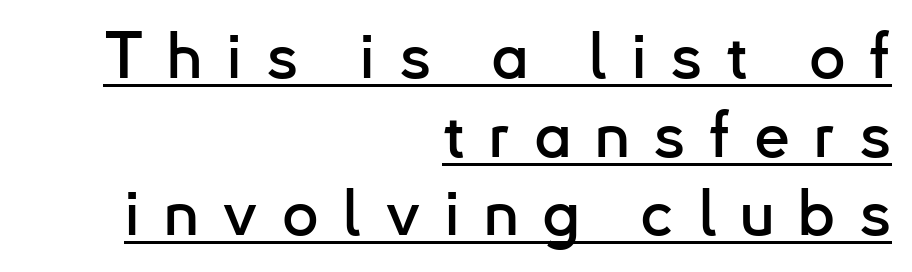
The image shows 64 px sans-serif type, upright; set right-aligned, line spacing 1.23x, unusually wide letter spacing (+0.37 em), underlined; low stroke contrast and a small x-height.
